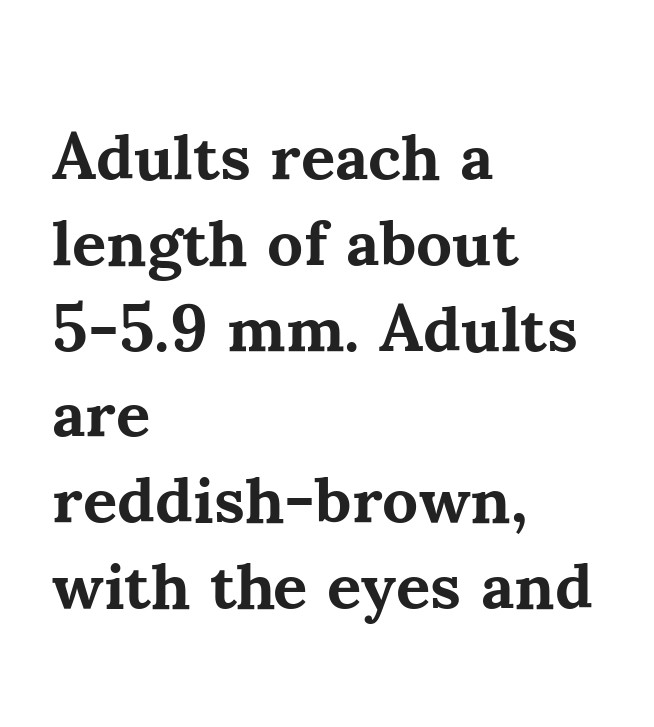
Q: Is the text bold? A: Yes.
Q: Is the text italic (slanted)? A: No, it is upright.
Q: Is the typeface a serif or a sans-serif typeface? A: Serif.
Q: Is the text underlined? A: No.
Q: How is the paragraph aligned? A: Left-aligned.
Q: Is the spacing between letters normal or unusually wide? A: Normal.
Q: Is the spacing between lines tight, normal or loose? A: Normal.
Q: Width (condensed, normal, or wide)? A: Normal.
Q: Stroke contrast? A: Medium.
Q: x-height? A: Small.
Q: Monospaced? A: No.
